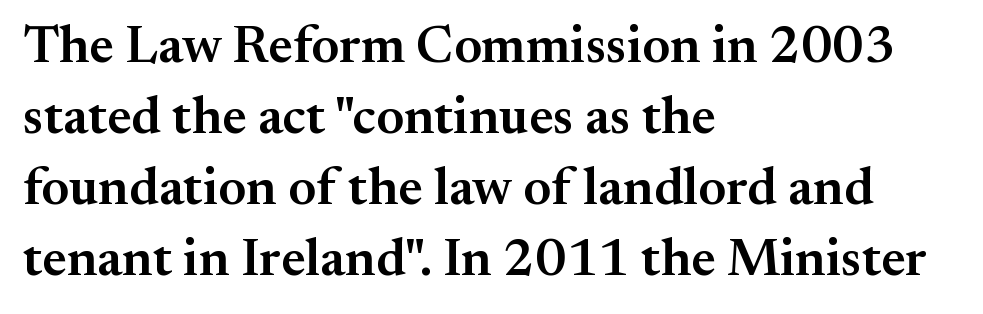
{"serif": "yes", "italic": "no", "bold": "semi", "weight": "semibold", "width": "normal", "stroke_contrast": "medium", "x_height": "small", "monospaced": "no", "underline": "no", "align": "left", "line_spacing": "normal", "line_spacing_ratio": 1.34, "letter_spacing": "normal", "letter_spacing_em": 0.0, "glyph_px": 53}
